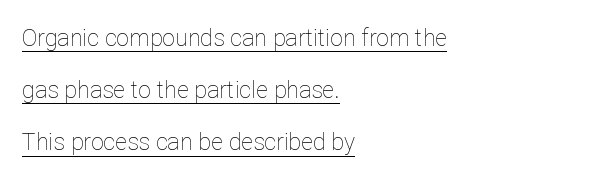
Q: Is the text bold? A: No.
Q: Is the text italic (slanted)? A: No, it is upright.
Q: Is the text underlined? A: Yes.
Q: How is the paragraph aligned? A: Left-aligned.
Q: Is the spacing between letters normal or unusually wide? A: Normal.
Q: Is the spacing between lines tight, normal or loose? A: Loose.
